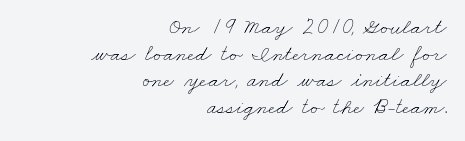
{"bold": "no", "underline": "no", "align": "right", "line_spacing_ratio": 1.16, "letter_spacing": "normal", "letter_spacing_em": 0.0, "glyph_px": 23}
